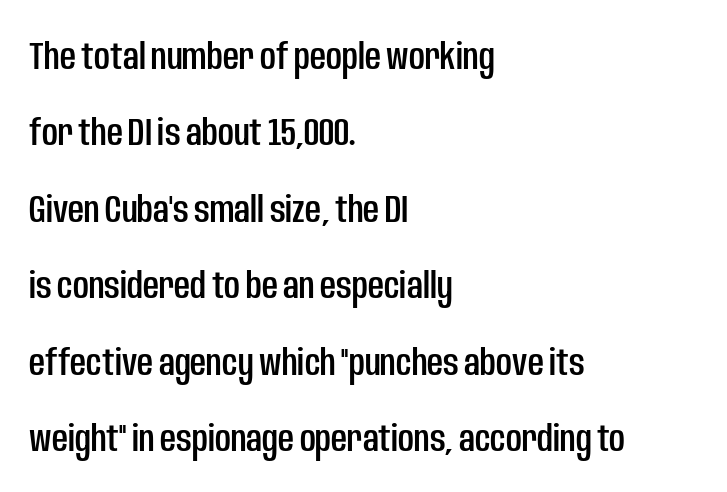
Q: Is the text italic (slanted)? A: No, it is upright.
Q: Is the typeface a serif or a sans-serif typeface? A: Sans-serif.
Q: Is the text underlined? A: No.
Q: How is the paragraph aligned? A: Left-aligned.
Q: Is the spacing between letters normal or unusually wide? A: Normal.
Q: Is the spacing between lines tight, normal or loose? A: Loose.
Q: Width (condensed, normal, or wide)? A: Condensed.
Q: Stroke contrast? A: Low.
Q: x-height? A: Large.
Q: Monospaced? A: No.
